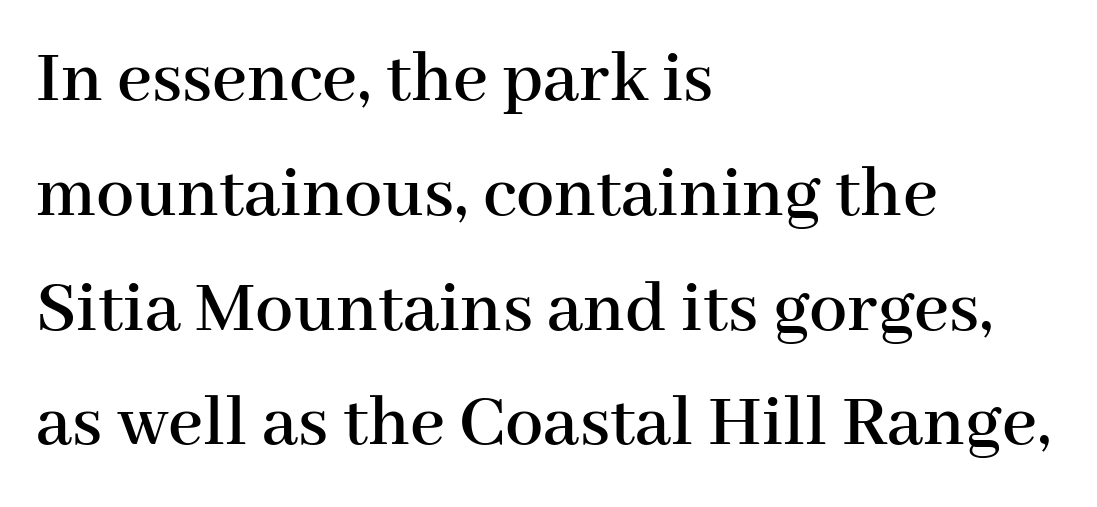
Q: Is the text italic (slanted)? A: No, it is upright.
Q: Is the typeface a serif or a sans-serif typeface? A: Serif.
Q: Is the text underlined? A: No.
Q: How is the paragraph aligned? A: Left-aligned.
Q: Is the spacing between letters normal or unusually wide? A: Normal.
Q: Is the spacing between lines tight, normal or loose? A: Normal.
Q: Width (condensed, normal, or wide)? A: Normal.
Q: Stroke contrast? A: High.
Q: x-height? A: Medium.
Q: Monospaced? A: No.
